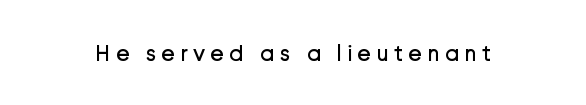
{"italic": "no", "bold": "no", "underline": "no", "letter_spacing": "wide", "letter_spacing_em": 0.22, "glyph_px": 23}
